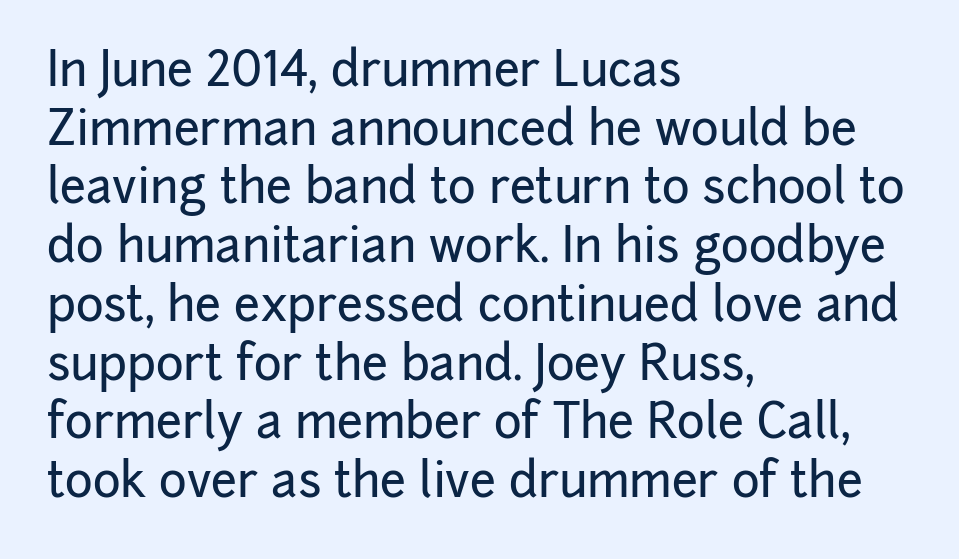
{"serif": "no", "italic": "no", "width": "normal", "stroke_contrast": "low", "x_height": "medium", "monospaced": "no", "underline": "no", "align": "left", "line_spacing": "normal", "line_spacing_ratio": 1.25, "letter_spacing": "normal", "letter_spacing_em": 0.0, "glyph_px": 47}
